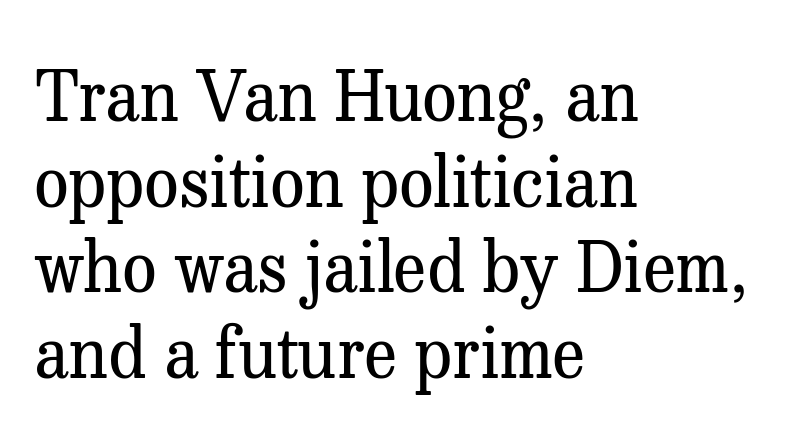
In terms of letterform style, serifs are clearly present. Each stroke keeps to a modest, everyday thickness or less. A classic flush-left, rag-right setting is used for this passage. Between one letter and the next there's only the usual sliver of space. Only glyphs here, with clear space below each row.
